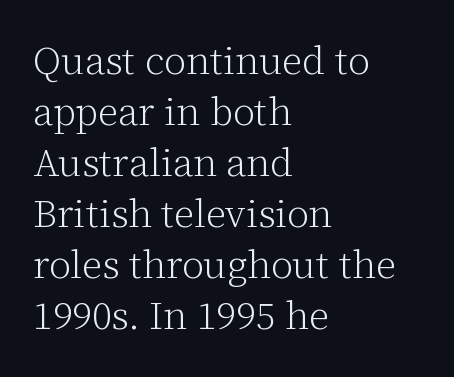
Short note: letters normally spaced. You can tell it's not italic because the verticals are truly vertical. Is this a fixed-width face? No — the glyphs have proportional, varying widths. Letters have the restrained weight of plain body copy at most. The gap between lines stays unmarked.
